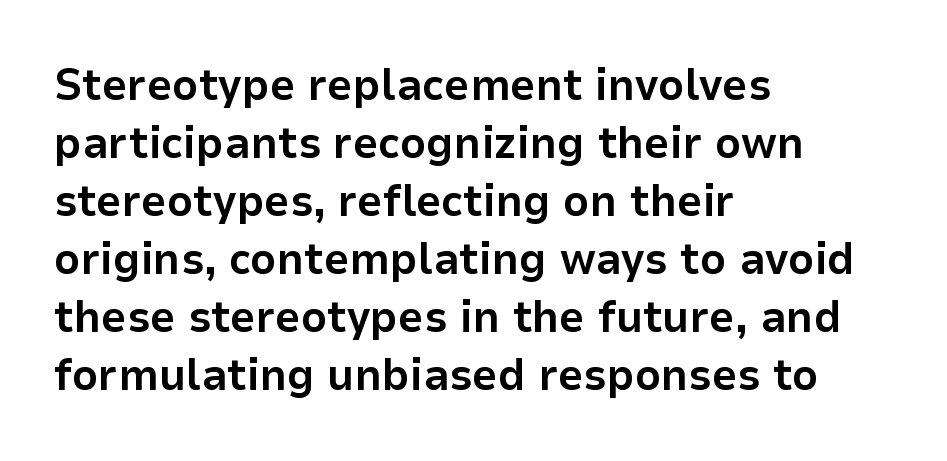
A roman cut, with each character standing at attention. These lines are composed in type without serifs. How are the letters spaced? Ordinarily, with no added tracking. A bare baseline throughout the passage. One-word summary of the alignment: left.
